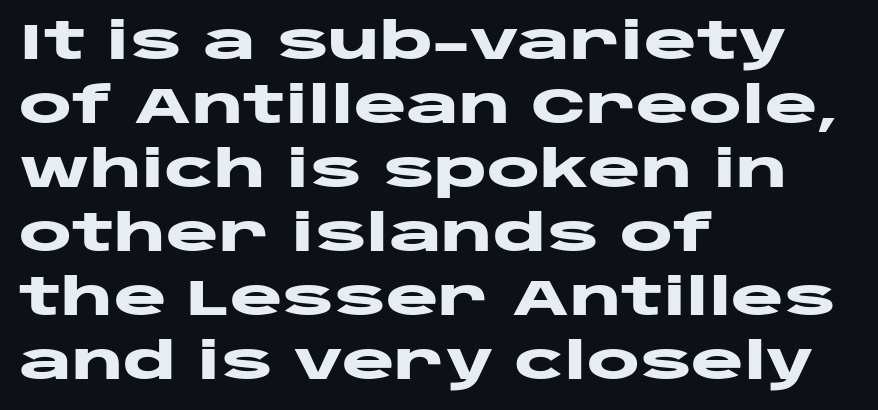
The image shows 50 px heavy, wide sans-serif type, upright; set left-aligned, normal line spacing (1.28x), normal letter spacing, not underlined; low stroke contrast and a large x-height.
